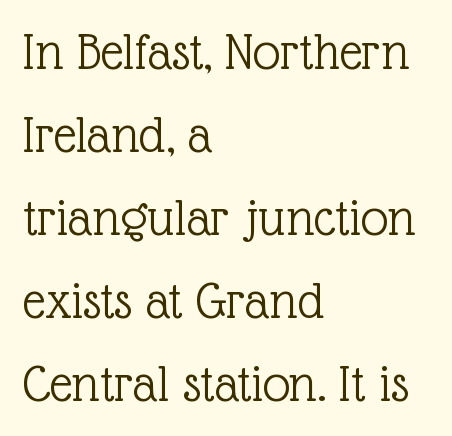
The image shows 55 px light serif type, upright; set left-aligned, normal line spacing (1.51x), normal letter spacing, not underlined; a medium x-height.
